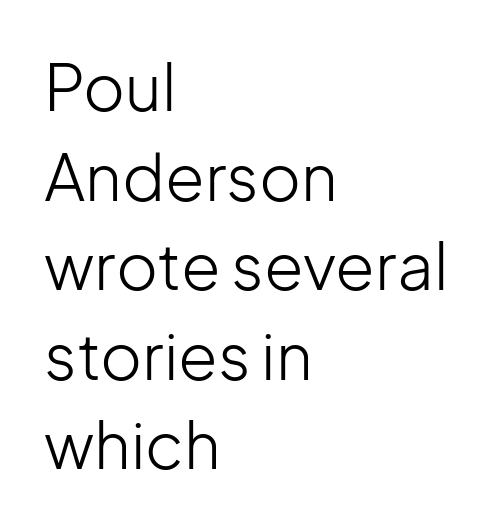
{"serif": "no", "italic": "no", "bold": "no", "weight": "light", "width": "normal", "stroke_contrast": "low", "x_height": "medium", "monospaced": "no", "underline": "no", "align": "left", "line_spacing": "normal", "line_spacing_ratio": 1.4, "letter_spacing": "normal", "letter_spacing_em": 0.0, "glyph_px": 64}
